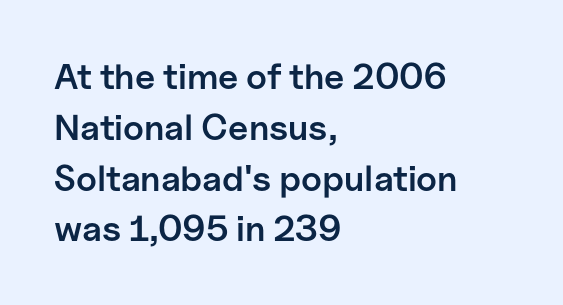
{"serif": "no", "italic": "no", "bold": "semi", "weight": "semibold", "width": "normal", "stroke_contrast": "low", "x_height": "medium", "monospaced": "no", "underline": "no", "align": "left", "line_spacing": "normal", "line_spacing_ratio": 1.41, "letter_spacing": "normal", "letter_spacing_em": 0.0, "glyph_px": 36}
